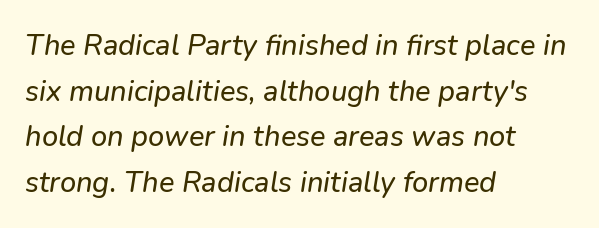
{"italic": "yes", "lean": "right", "slant_degrees": 9, "width": "normal", "stroke_contrast": "low", "x_height": "medium", "monospaced": "no", "underline": "no", "align": "left", "line_spacing": "normal", "line_spacing_ratio": 1.57, "letter_spacing": "normal", "letter_spacing_em": 0.0, "glyph_px": 29}
